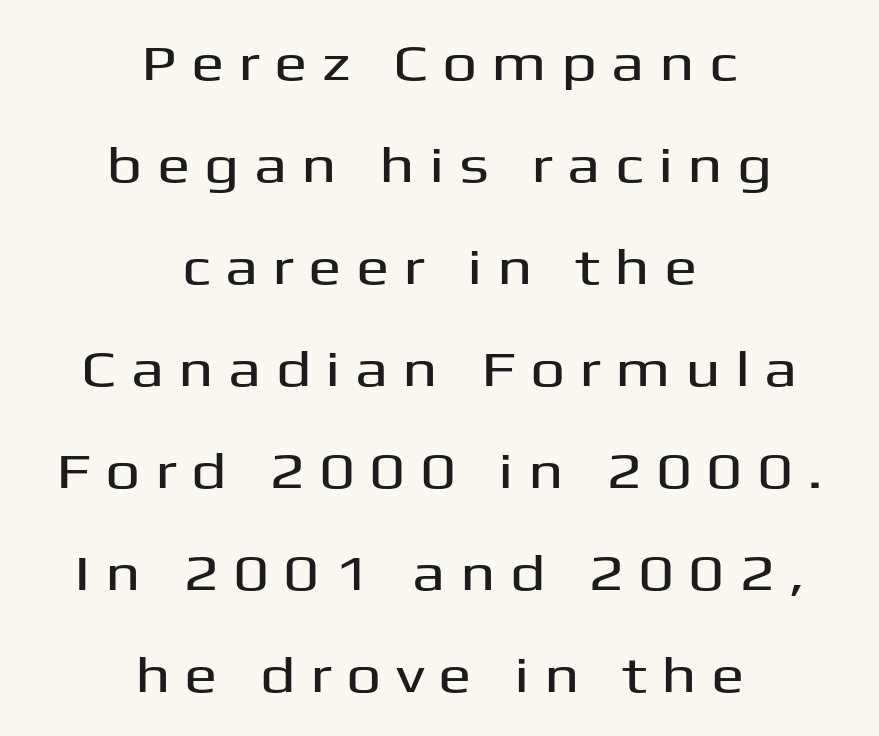
The image shows 50 px wide sans-serif type, upright; set centered, loose line spacing (2.04x), unusually wide letter spacing (+0.28 em), not underlined; medium stroke contrast and a medium x-height.
